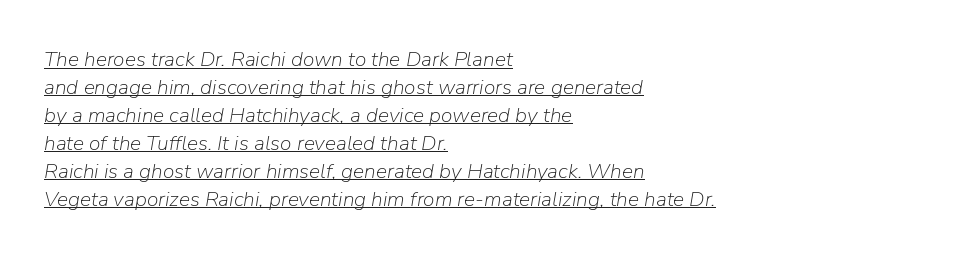
Q: Is the text bold? A: No.
Q: Is the text italic (slanted)? A: Yes, it leans right by about 9 degrees.
Q: Is the text underlined? A: Yes.
Q: How is the paragraph aligned? A: Left-aligned.
Q: Is the spacing between letters normal or unusually wide? A: Normal.
Q: Is the spacing between lines tight, normal or loose? A: Normal.
